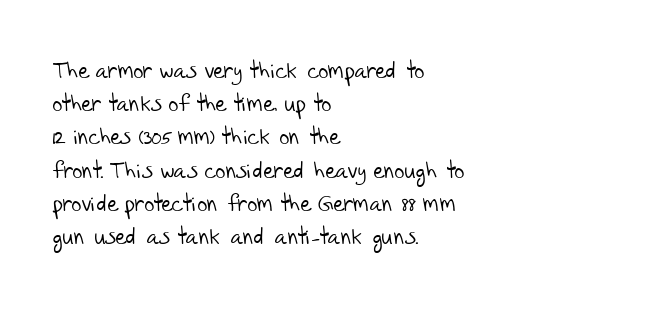
{"bold": "no", "underline": "no", "align": "left", "line_spacing": "normal", "line_spacing_ratio": 1.51, "letter_spacing": "normal", "letter_spacing_em": 0.0, "glyph_px": 22}
